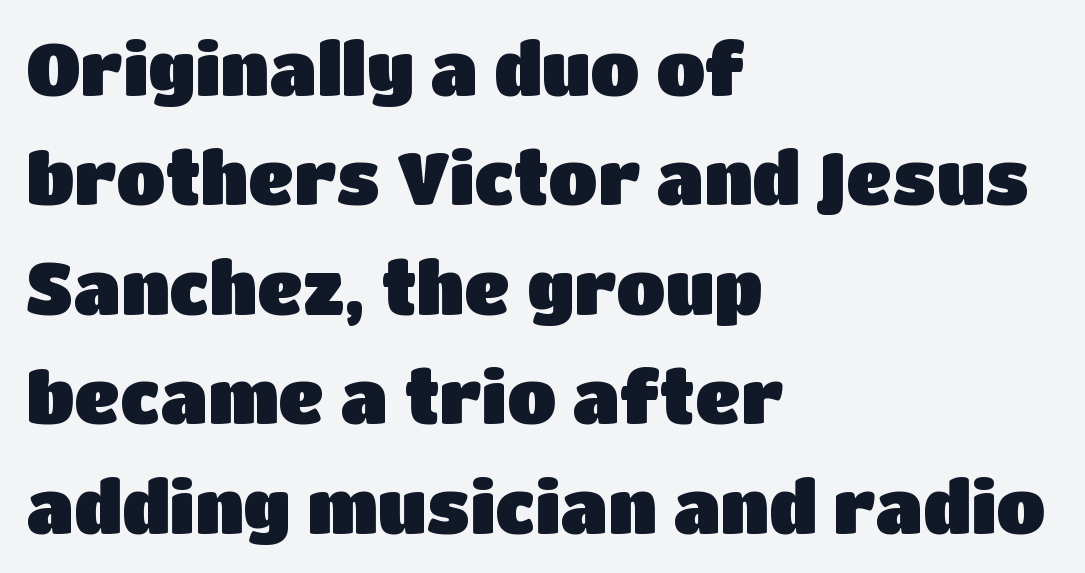
{"serif": "no", "italic": "no", "width": "normal", "stroke_contrast": "low", "x_height": "large", "monospaced": "no", "underline": "no", "align": "left", "line_spacing": "normal", "line_spacing_ratio": 1.52, "letter_spacing": "normal", "letter_spacing_em": 0.0, "glyph_px": 72}
